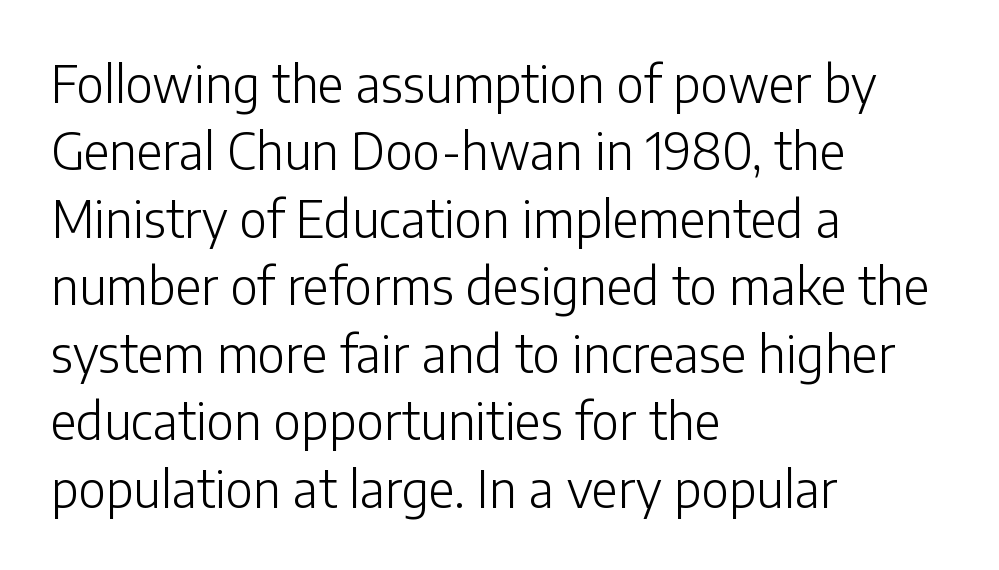
Summary of weight: not heavy and not bold. Grotesque or geometric, the face here clearly has no serifs. Rendered with straight, roman letterforms. The typesetter chose a ragged-right arrangement here. Inter-character spacing is left at the font's built-in metrics. This sample has the flowing, uneven cadence of proportional lettering.
